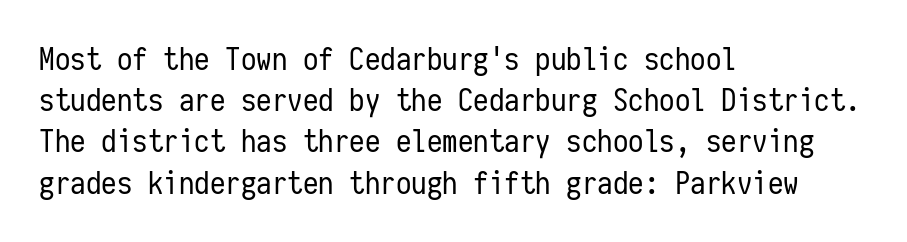
The image shows 31 px regular-weight, condensed sans-serif type, upright, monospaced; set left-aligned, normal line spacing (1.33x), normal letter spacing, not underlined; low stroke contrast and a medium x-height.
